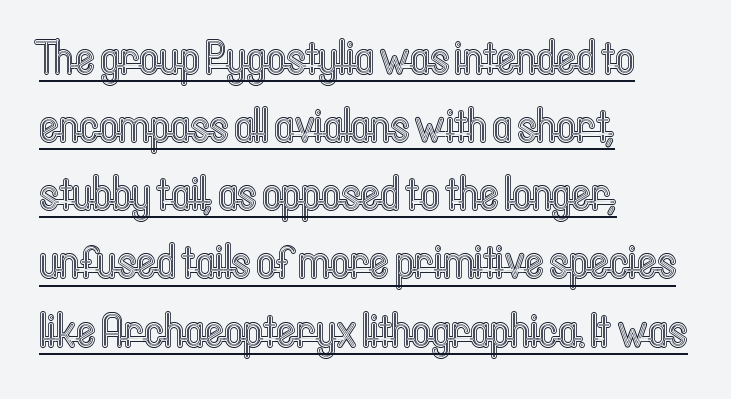
Observe the ordinary spacing: letters are neighbours, not strangers. You can tell it's not italic because the verticals are truly vertical. You can see a thin bar hugging the bottom of the glyphs. Each letter keeps its own natural width here, so spacing adapts to shape. Short and long lines alike share a common starting point at left.
